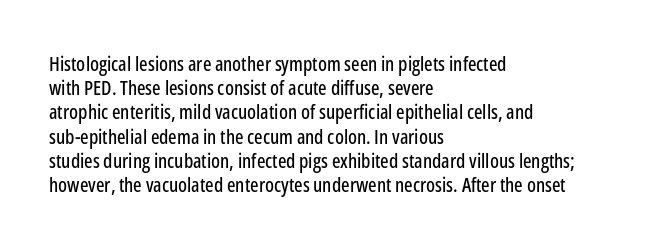
If you drew a line through each stem, it would be perfectly vertical. The line texture is even and compact thanks to regular tracking. Which margin do the lines hug? The left one — the right edge is uneven. Letters rest on an invisible, unmarked baseline.
